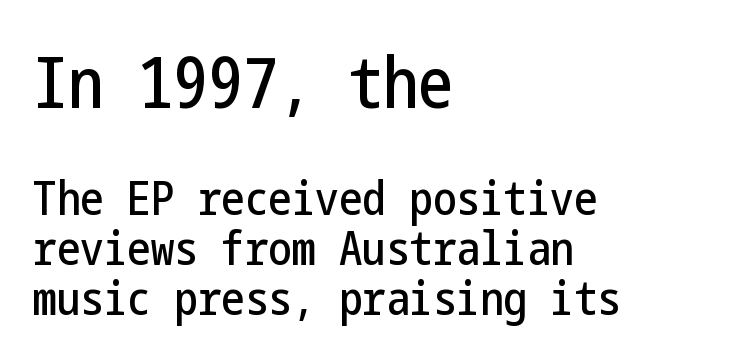
Q: Is the text italic (slanted)? A: No, it is upright.
Q: Is the typeface a serif or a sans-serif typeface? A: Sans-serif.
Q: Is the text underlined? A: No.
Q: How is the paragraph aligned? A: Left-aligned.
Q: Is the spacing between letters normal or unusually wide? A: Normal.
Q: Is the spacing between lines tight, normal or loose? A: Tight.
Q: Which block of text is set in a larger size, the first (top) or the second (bottom)? A: The first (top) one.
Q: Width (condensed, normal, or wide)? A: Condensed.
Q: Stroke contrast? A: Low.
Q: x-height? A: Medium.
